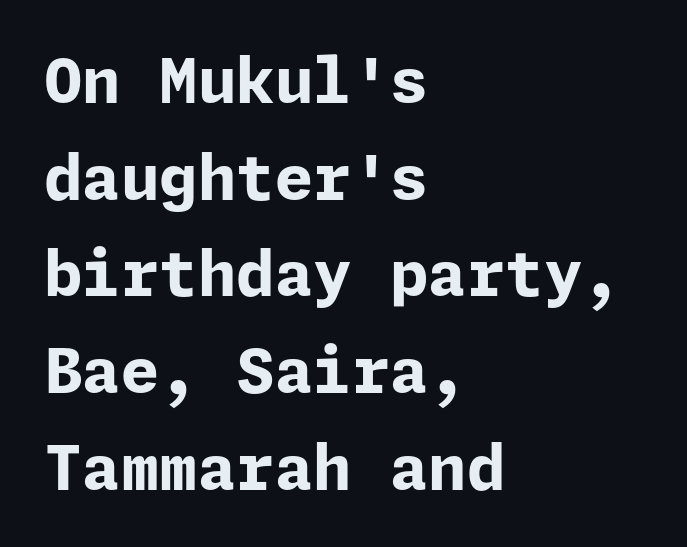
Q: Is the text bold? A: Yes.
Q: Is the text italic (slanted)? A: No, it is upright.
Q: Is the typeface a serif or a sans-serif typeface? A: Sans-serif.
Q: Is the text underlined? A: No.
Q: How is the paragraph aligned? A: Left-aligned.
Q: Is the spacing between letters normal or unusually wide? A: Normal.
Q: Is the spacing between lines tight, normal or loose? A: Normal.
Q: Width (condensed, normal, or wide)? A: Normal.
Q: Stroke contrast? A: Low.
Q: x-height? A: Medium.
